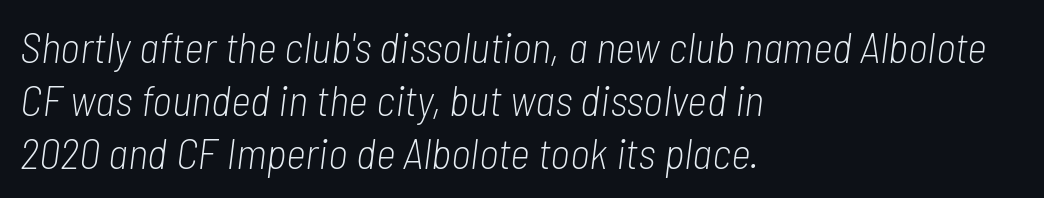
The image shows 43 px light, condensed type, italic (leaning right); set left-aligned, line spacing 1.23x, normal letter spacing, not underlined; low stroke contrast and a medium x-height.
